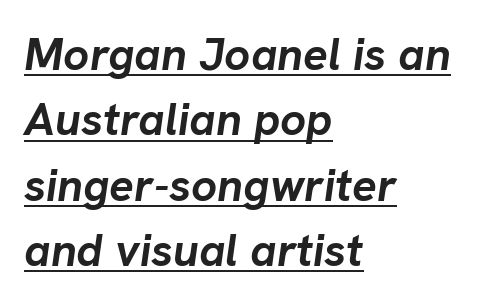
Q: Is the text bold? A: Yes.
Q: Is the text italic (slanted)? A: Yes, it leans right by about 8 degrees.
Q: Is the text underlined? A: Yes.
Q: How is the paragraph aligned? A: Left-aligned.
Q: Is the spacing between letters normal or unusually wide? A: Normal.
Q: Is the spacing between lines tight, normal or loose? A: Normal.
Q: Width (condensed, normal, or wide)? A: Normal.
Q: Stroke contrast? A: Low.
Q: x-height? A: Medium.
Q: Monospaced? A: No.
